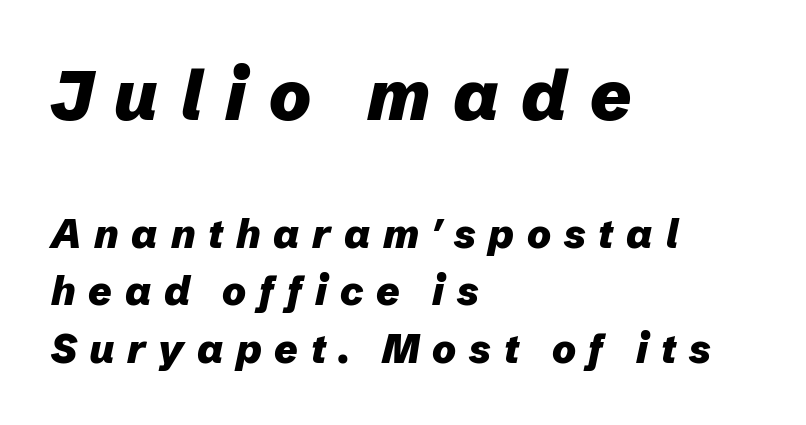
The image shows 70 px heavy type, italic (leaning right); set left-aligned, normal line spacing (1.44x), unusually wide letter spacing (+0.32 em), not underlined; the first (top) block is 1.75x larger; low stroke contrast and a medium x-height.
